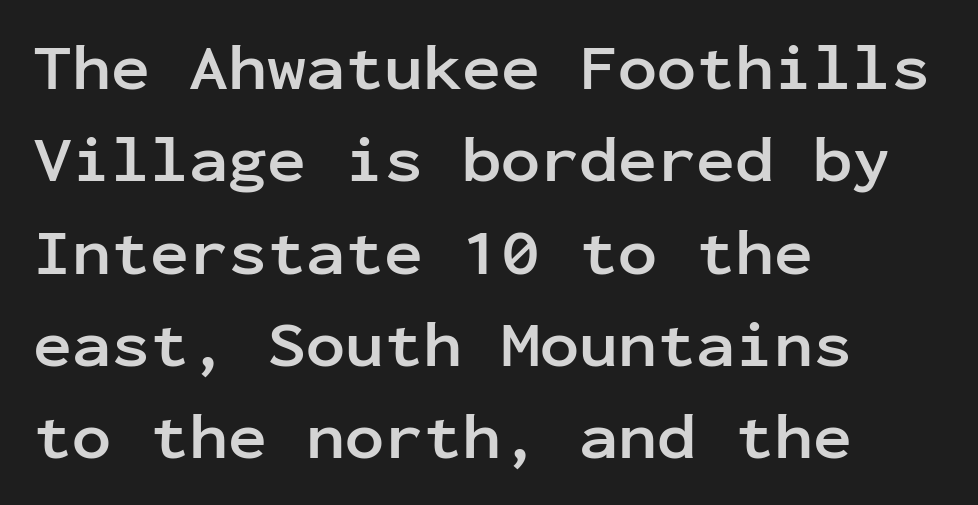
The image shows 65 px semibold sans-serif type, upright, monospaced; set left-aligned, normal line spacing (1.42x), normal letter spacing, not underlined; low stroke contrast and a medium x-height.
